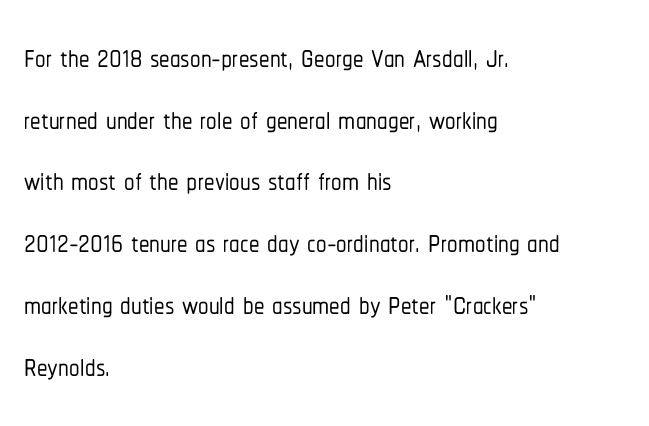
The image shows 42 px condensed sans-serif type, upright; set left-aligned, normal line spacing (1.47x), normal letter spacing, not underlined; low stroke contrast and a medium x-height.
